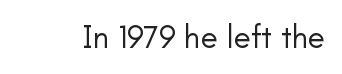
{"serif": "no", "italic": "no", "bold": "no", "weight": "regular", "width": "normal", "stroke_contrast": "low", "x_height": "small", "monospaced": "no", "underline": "no", "letter_spacing": "normal", "letter_spacing_em": 0.0, "glyph_px": 32}
